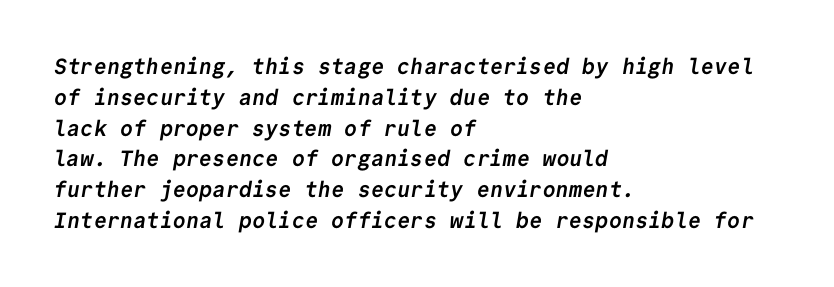
Q: Is the text bold? A: Yes.
Q: Is the text underlined? A: No.
Q: How is the paragraph aligned? A: Left-aligned.
Q: Is the spacing between letters normal or unusually wide? A: Normal.
Q: Is the spacing between lines tight, normal or loose? A: Normal.
